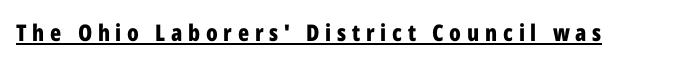
Q: Is the text bold? A: Yes.
Q: Is the text italic (slanted)? A: No, it is upright.
Q: Is the text underlined? A: Yes.
Q: Is the spacing between letters normal or unusually wide? A: Unusually wide.
